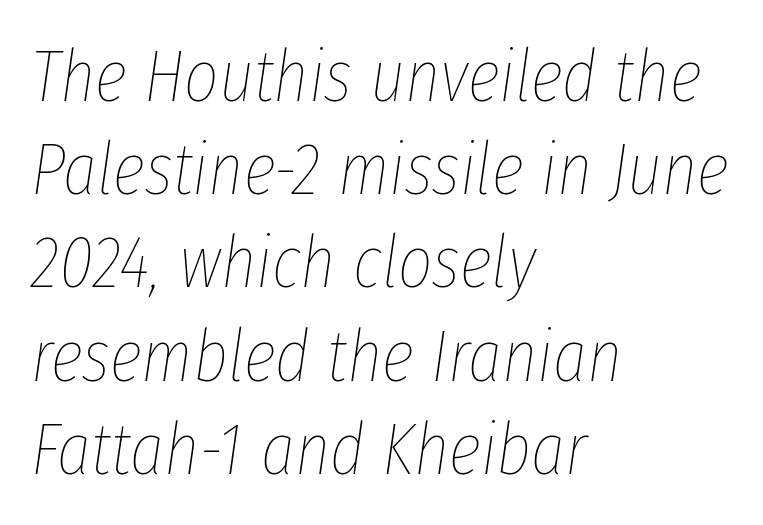
Q: Is the text bold? A: No.
Q: Is the text italic (slanted)? A: Yes, it leans right by about 8 degrees.
Q: Is the text underlined? A: No.
Q: How is the paragraph aligned? A: Left-aligned.
Q: Is the spacing between letters normal or unusually wide? A: Normal.
Q: Is the spacing between lines tight, normal or loose? A: Normal.
Q: Width (condensed, normal, or wide)? A: Condensed.
Q: Stroke contrast? A: Low.
Q: x-height? A: Medium.
Q: Monospaced? A: No.
